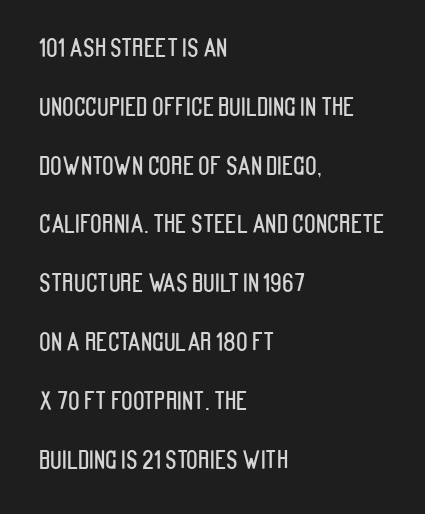
Descender tails drop into unmarked territory. Short and long lines alike share a common starting point at left. The passage shown stacks its lines with a broad gap. The gaps between neighbouring characters are ordinary and unremarkable.
